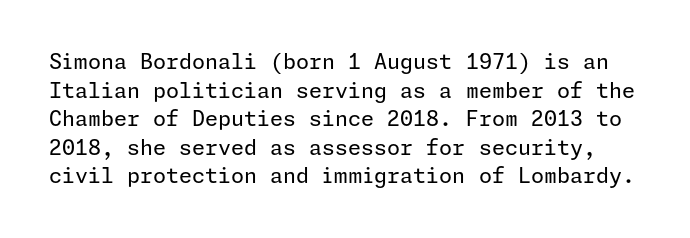
{"italic": "no", "bold": "no", "underline": "no", "line_spacing": "normal", "line_spacing_ratio": 1.36, "letter_spacing": "normal", "letter_spacing_em": 0.0, "glyph_px": 21}
